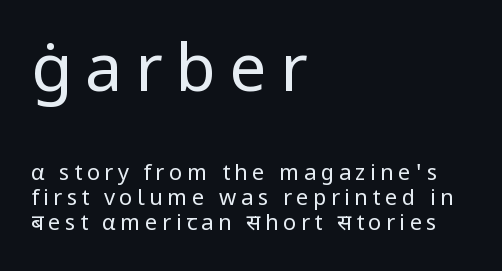
Interline gaps are noticeably narrow in this sample. Note: larger setting up top, smaller setting below. The tracking jumps out immediately: characters are airy and widely separated. Rule under the text: the space is simply empty. Every character sits straight up, as roman type does.
